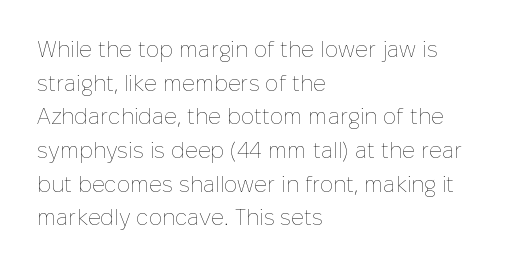
Q: Is the text bold? A: No.
Q: Is the text italic (slanted)? A: No, it is upright.
Q: Is the text underlined? A: No.
Q: How is the paragraph aligned? A: Left-aligned.
Q: Is the spacing between letters normal or unusually wide? A: Normal.
Q: Is the spacing between lines tight, normal or loose? A: Normal.
